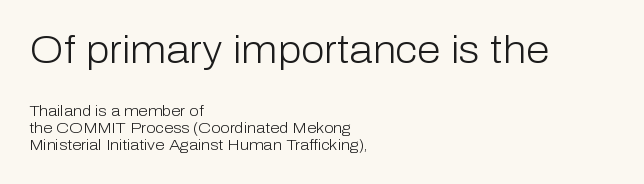
{"serif": "no", "italic": "no", "bold": "no", "weight": "light", "width": "normal", "stroke_contrast": "low", "x_height": "medium", "monospaced": "no", "underline": "no", "align": "left", "line_spacing": "tight", "line_spacing_ratio": 1.13, "letter_spacing": "normal", "letter_spacing_em": 0.0, "larger_block": "first", "size_ratio": 2.53, "glyph_px": 38}
